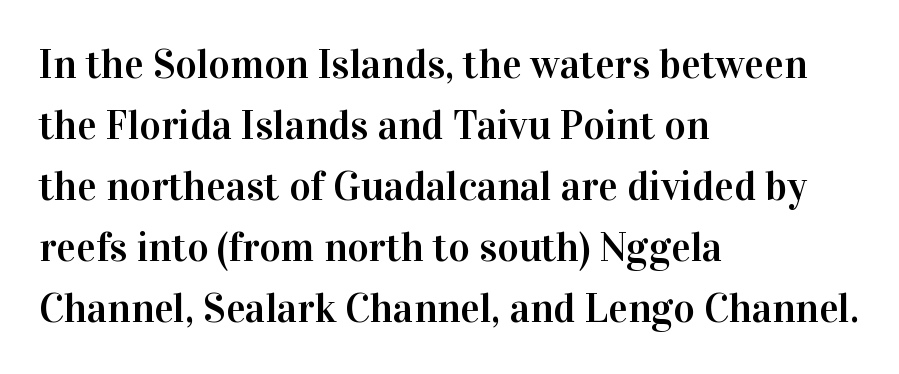
{"serif": "yes", "italic": "no", "width": "normal", "stroke_contrast": "high", "x_height": "medium", "monospaced": "no", "underline": "no", "align": "left", "line_spacing": "normal", "line_spacing_ratio": 1.49, "letter_spacing": "normal", "letter_spacing_em": 0.0, "glyph_px": 41}
